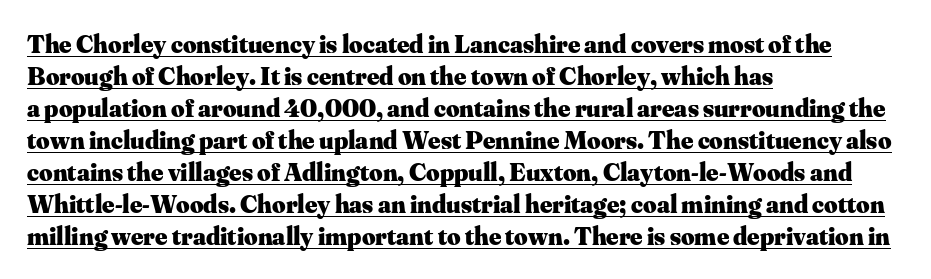
Q: Is the text bold? A: Yes.
Q: Is the text italic (slanted)? A: No, it is upright.
Q: Is the text underlined? A: Yes.
Q: How is the paragraph aligned? A: Left-aligned.
Q: Is the spacing between letters normal or unusually wide? A: Normal.
